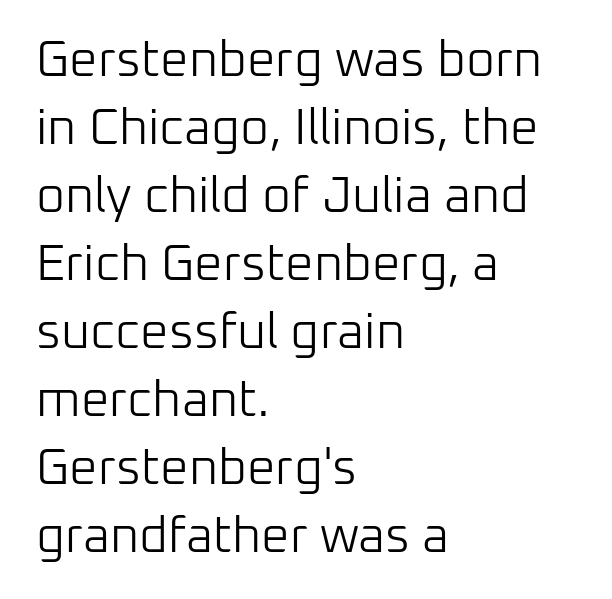
The image shows 50 px light sans-serif type, upright; set left-aligned, normal line spacing (1.36x), normal letter spacing, not underlined; low stroke contrast and a medium x-height.
